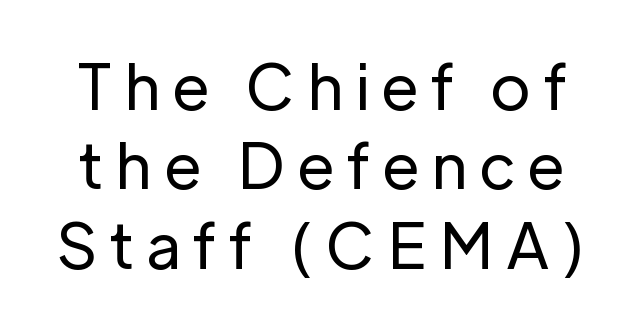
The image shows 63 px regular-weight sans-serif type, upright; set normal line spacing (1.26x), unusually wide letter spacing (+0.21 em), not underlined; low stroke contrast and a medium x-height.
